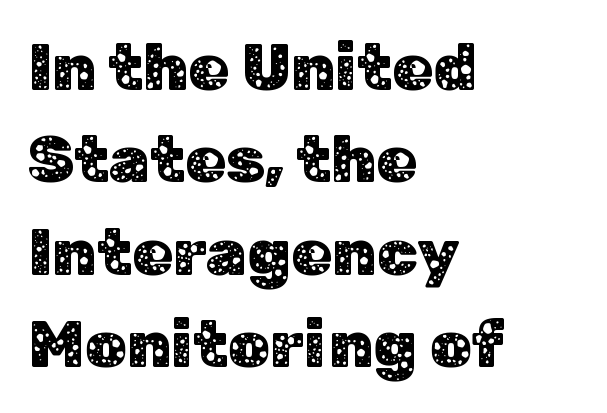
{"serif": "no", "italic": "no", "width": "normal", "stroke_contrast": "low", "x_height": "medium", "monospaced": "no", "underline": "no", "align": "left", "line_spacing": "normal", "line_spacing_ratio": 1.4, "letter_spacing": "normal", "letter_spacing_em": 0.0, "glyph_px": 66}
